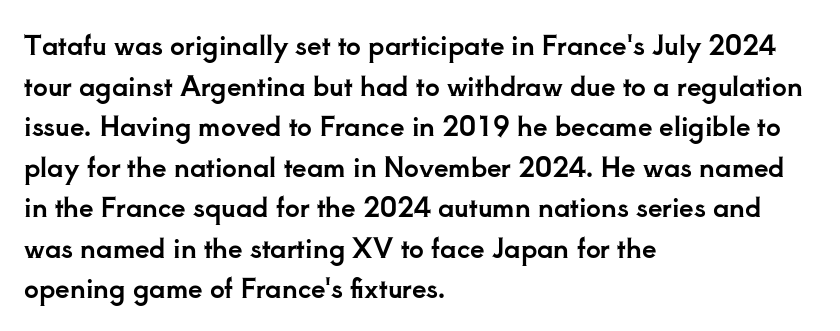
The image shows 26 px text type, upright; set left-aligned, normal line spacing (1.56x), normal letter spacing, not underlined.
